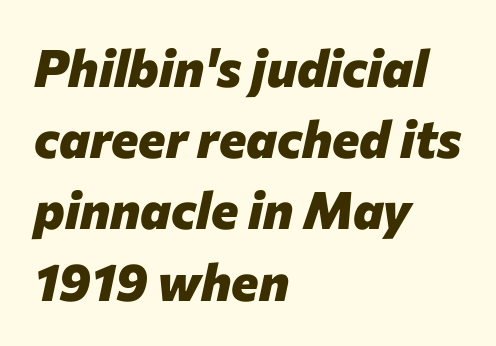
{"italic": "yes", "lean": "right", "slant_degrees": 12, "bold": "yes", "weight": "heavy", "width": "normal", "stroke_contrast": "low", "x_height": "medium", "monospaced": "no", "underline": "no", "align": "left", "line_spacing": "normal", "line_spacing_ratio": 1.37, "letter_spacing": "normal", "letter_spacing_em": 0.0, "glyph_px": 52}
